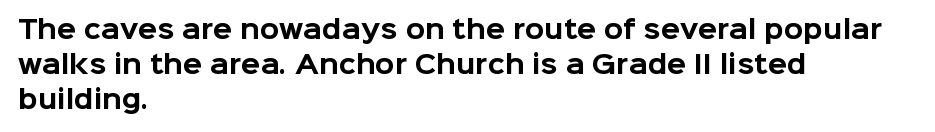
{"italic": "no", "bold": "yes", "underline": "no", "align": "left", "line_spacing": "normal", "line_spacing_ratio": 1.4, "letter_spacing": "normal", "letter_spacing_em": 0.0, "glyph_px": 25}
